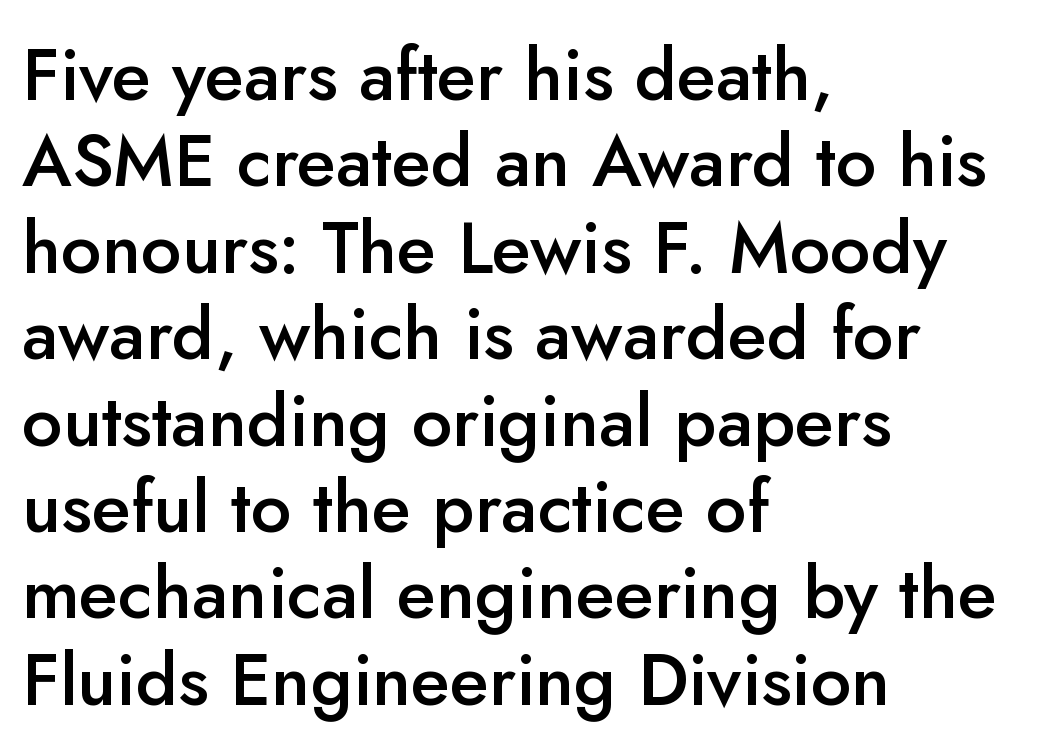
How are the letters spaced? Ordinarily, with no added tracking. Just letters on the line, the space beneath them empty. Think of a printed novel: that variable character pitch is what you see here. The text block is weighted toward the left margin, trailing off unevenly rightward.
